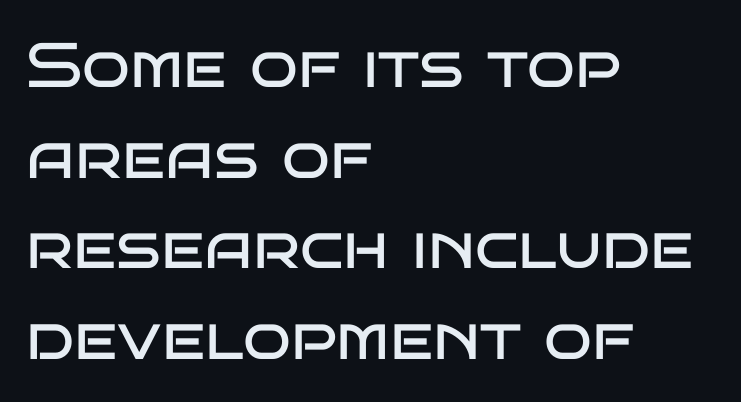
The image shows 63 px regular-weight, wide sans-serif type, upright; set left-aligned, normal line spacing (1.44x), normal letter spacing, not underlined; low stroke contrast and a large x-height.
